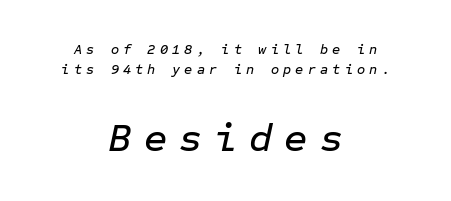
The image shows 40 px text type, italic (leaning right), monospaced; set centered, normal line spacing (1.45x), unusually wide letter spacing (+0.3 em), not underlined; the second (bottom) block is 2.86x larger; low stroke contrast and a medium x-height.
